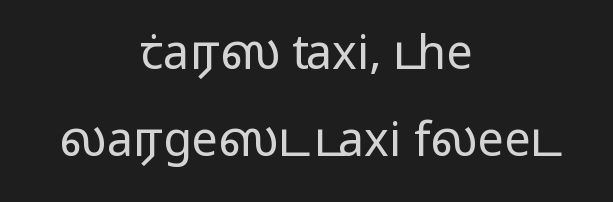
The image shows 47 px regular-weight, wide sans-serif type, upright; set centered, line spacing 1.86x, normal letter spacing, not underlined; low stroke contrast and a medium x-height.
